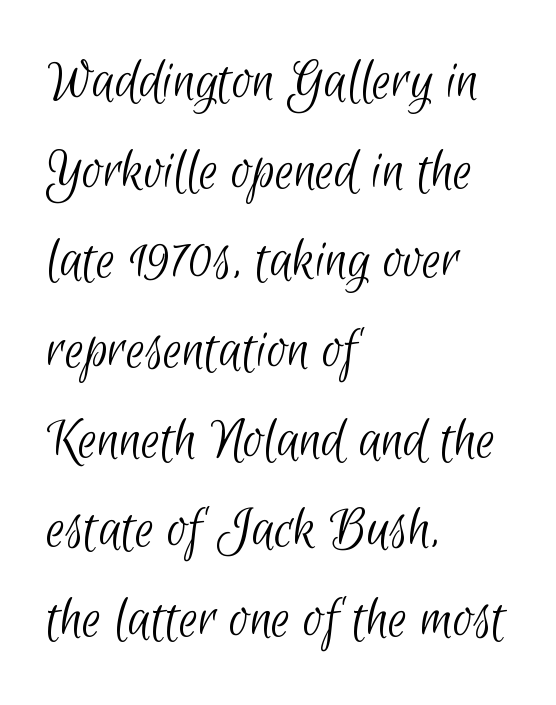
Q: Is the text bold? A: No.
Q: Is the typeface a serif or a sans-serif typeface? A: Sans-serif.
Q: Is the text underlined? A: No.
Q: How is the paragraph aligned? A: Left-aligned.
Q: Is the spacing between letters normal or unusually wide? A: Normal.
Q: Is the spacing between lines tight, normal or loose? A: Normal.
Q: Width (condensed, normal, or wide)? A: Condensed.
Q: Stroke contrast? A: Low.
Q: x-height? A: Small.
Q: Monospaced? A: No.
